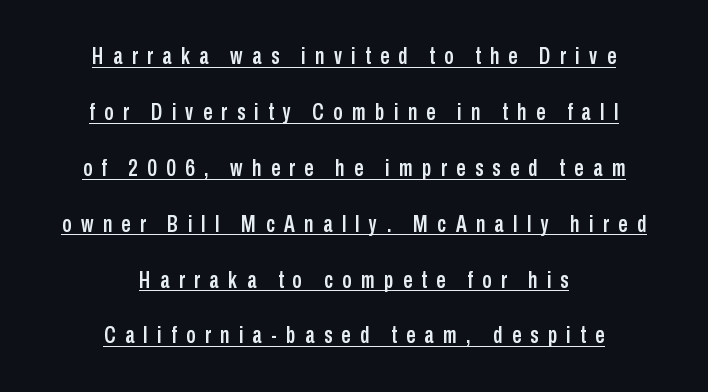
{"italic": "no", "underline": "yes", "align": "center", "line_spacing": "loose", "line_spacing_ratio": 2.43, "letter_spacing": "wide", "letter_spacing_em": 0.41, "glyph_px": 23}
